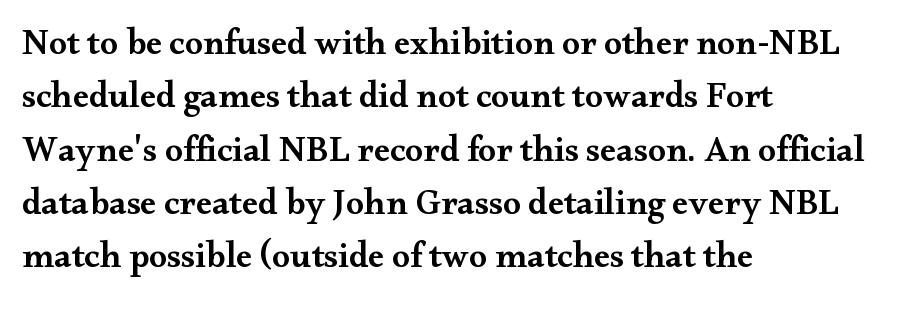
{"serif": "yes", "italic": "no", "bold": "semi", "weight": "semibold", "width": "wide", "stroke_contrast": "medium", "x_height": "small", "monospaced": "no", "underline": "no", "align": "left", "line_spacing": "normal", "line_spacing_ratio": 1.48, "letter_spacing": "normal", "letter_spacing_em": 0.0, "glyph_px": 36}
